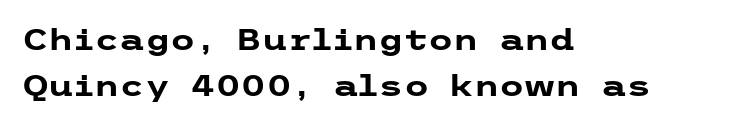
The image shows 29 px heavy, wide sans-serif type, upright; set left-aligned, normal line spacing (1.59x), normal letter spacing, not underlined; low stroke contrast and a medium x-height.
